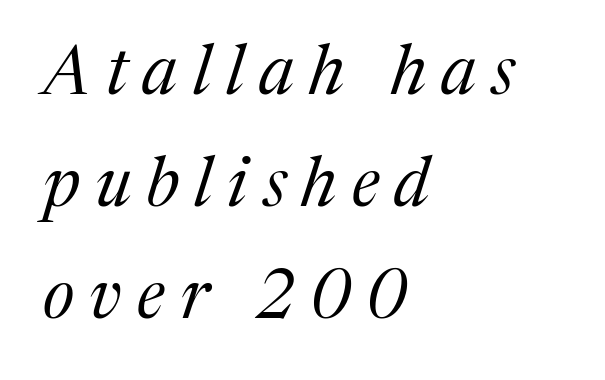
{"serif": "yes", "italic": "yes", "lean": "right", "slant_degrees": 17, "bold": "no", "weight": "regular", "width": "normal", "stroke_contrast": "medium", "x_height": "medium", "monospaced": "no", "underline": "no", "align": "left", "line_spacing": "normal", "line_spacing_ratio": 1.62, "letter_spacing": "wide", "letter_spacing_em": 0.22, "glyph_px": 69}
